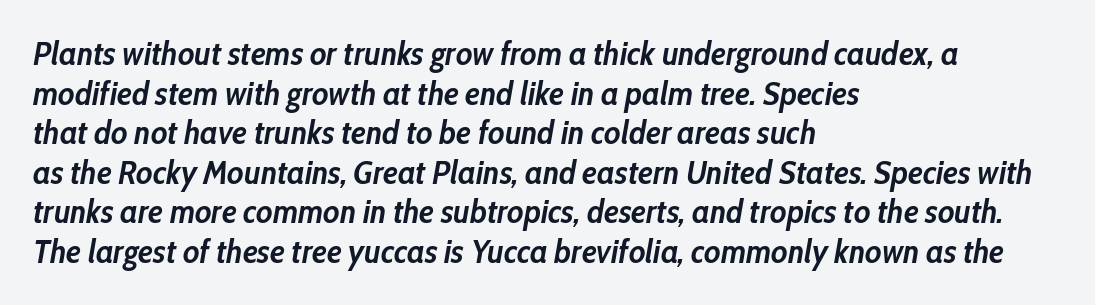
The image shows 33 px semibold, condensed type, italic (leaning right); set left-aligned, line spacing 1.2x, normal letter spacing, not underlined; low stroke contrast and a medium x-height.
